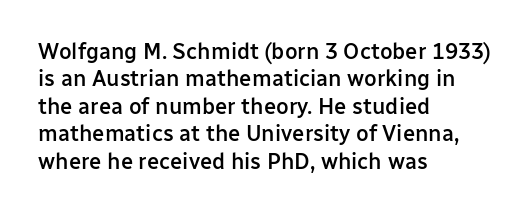
The image shows 22 px text type, upright; set left-aligned, normal line spacing (1.25x), normal letter spacing, not underlined.
